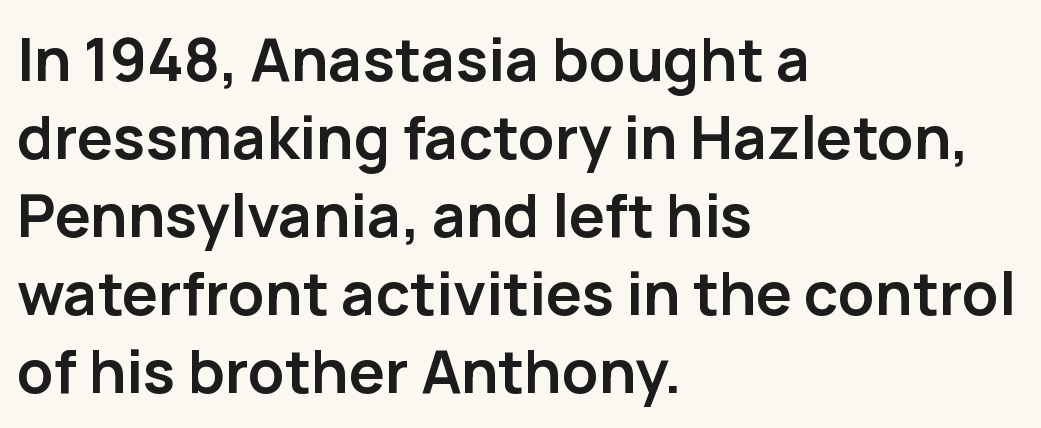
Interline gaps are of average width in this sample. Looks like regular typesetting: each glyph gets only the width it needs. The rendering keeps characters at their native spacing. Reading down the block, your eye returns to a fixed left position each line.
